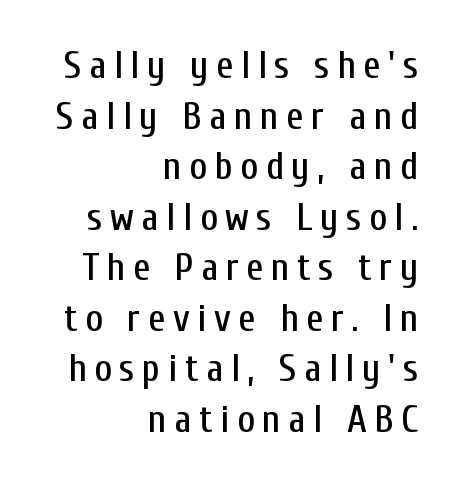
The image shows 38 px condensed sans-serif type, upright; set right-aligned, normal line spacing (1.33x), unusually wide letter spacing (+0.2 em), not underlined; low stroke contrast and a medium x-height.
